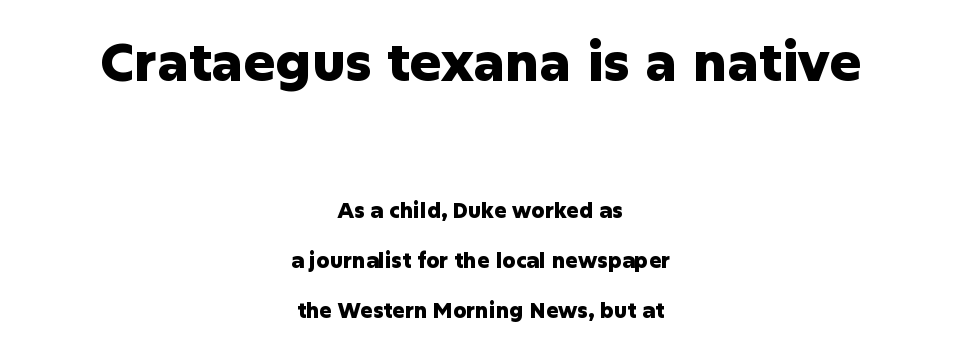
Q: Is the text bold? A: Yes.
Q: Is the text italic (slanted)? A: No, it is upright.
Q: Is the typeface a serif or a sans-serif typeface? A: Sans-serif.
Q: Is the text underlined? A: No.
Q: How is the paragraph aligned? A: Centered.
Q: Is the spacing between letters normal or unusually wide? A: Normal.
Q: Is the spacing between lines tight, normal or loose? A: Loose.
Q: Which block of text is set in a larger size, the first (top) or the second (bottom)? A: The first (top) one.
Q: Width (condensed, normal, or wide)? A: Normal.
Q: Stroke contrast? A: Low.
Q: x-height? A: Medium.
Q: Monospaced? A: No.
